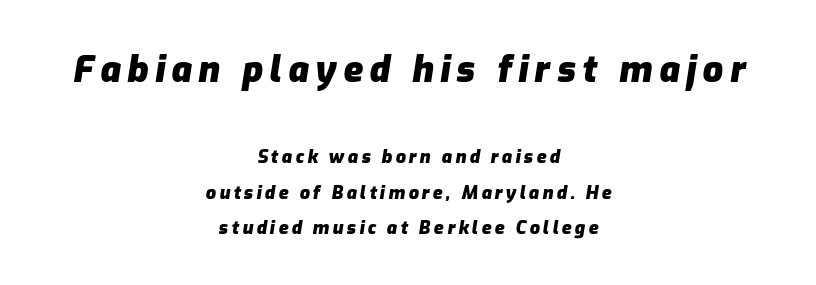
{"italic": "yes", "lean": "right", "slant_degrees": 9, "bold": "yes", "weight": "heavy", "width": "normal", "stroke_contrast": "low", "x_height": "medium", "monospaced": "no", "underline": "no", "align": "center", "line_spacing": "loose", "line_spacing_ratio": 1.96, "larger_block": "first", "size_ratio": 2.0, "glyph_px": 36}
